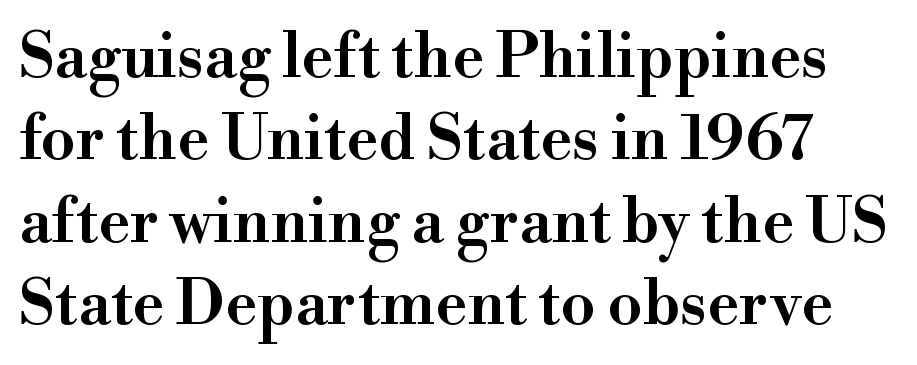
Note: serifs present on the glyphs. No italicization has been applied; the sample stays upright. Summary of vertical rhythm: regular, with standard interline spacing. There is no visible air inserted between adjacent glyphs. A clean baseline with only descenders dipping below it. Slightly chunky letters — semibold, I'd say, not full bold.
